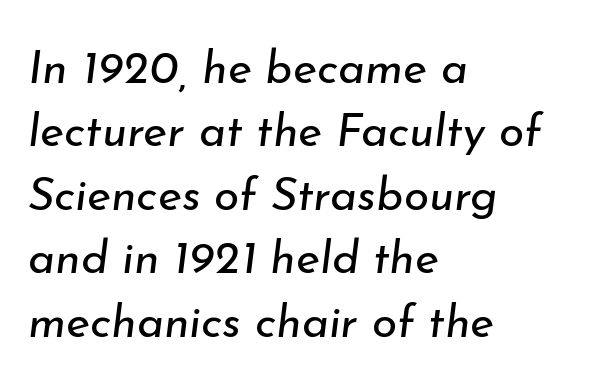
The image shows 46 px regular-weight type, italic (leaning right); set left-aligned, normal line spacing (1.38x), normal letter spacing, not underlined; low stroke contrast and a small x-height.
